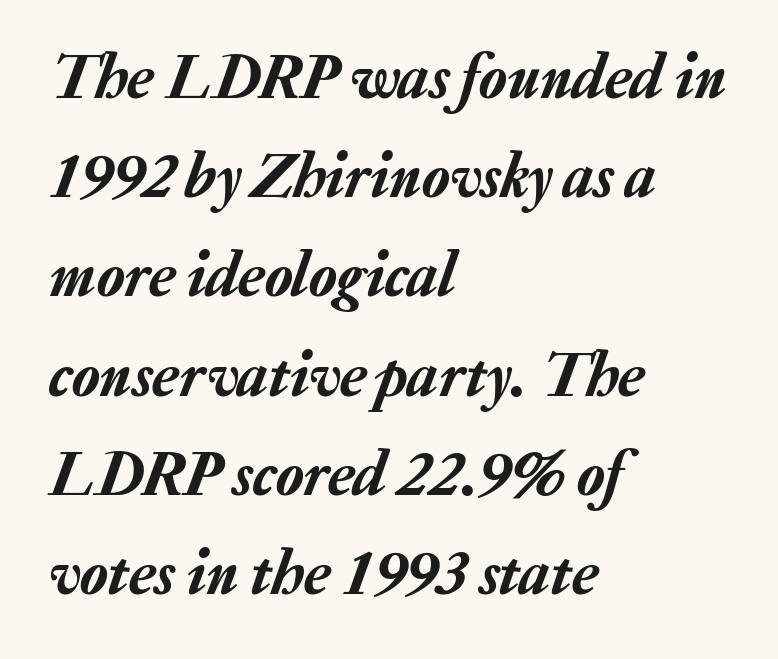
{"italic": "yes", "lean": "right", "slant_degrees": 20, "width": "normal", "stroke_contrast": "low", "x_height": "medium", "monospaced": "no", "underline": "no", "align": "left", "line_spacing": "normal", "line_spacing_ratio": 1.55, "letter_spacing": "normal", "letter_spacing_em": 0.0, "glyph_px": 64}
